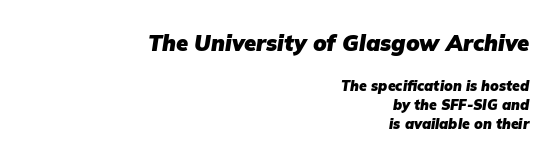
Between these two stacked blocks, the higher one wins on size. The lines are quadded right. Bare-footed words on every line. Inter-character spacing is left at the font's built-in metrics.
